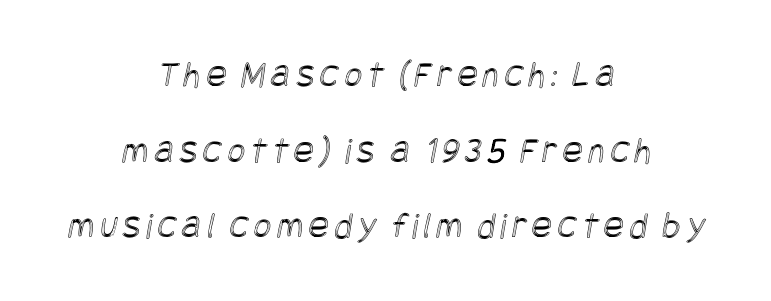
Q: Is the text underlined? A: No.
Q: How is the paragraph aligned? A: Centered.
Q: Is the spacing between lines tight, normal or loose? A: Loose.
Q: Width (condensed, normal, or wide)? A: Condensed.
Q: x-height? A: Large.
